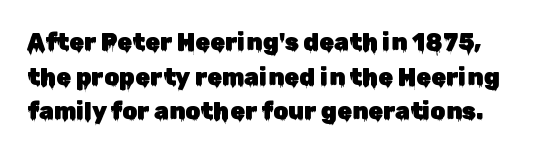
The image shows 24 px text type, upright; set normal line spacing (1.44x), normal letter spacing, not underlined.
